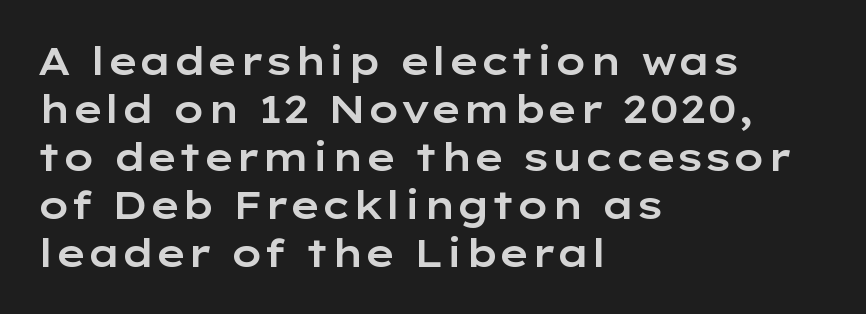
The image shows 38 px wide sans-serif type, upright; set left-aligned, normal line spacing (1.26x), normal letter spacing, not underlined; low stroke contrast and a medium x-height.
